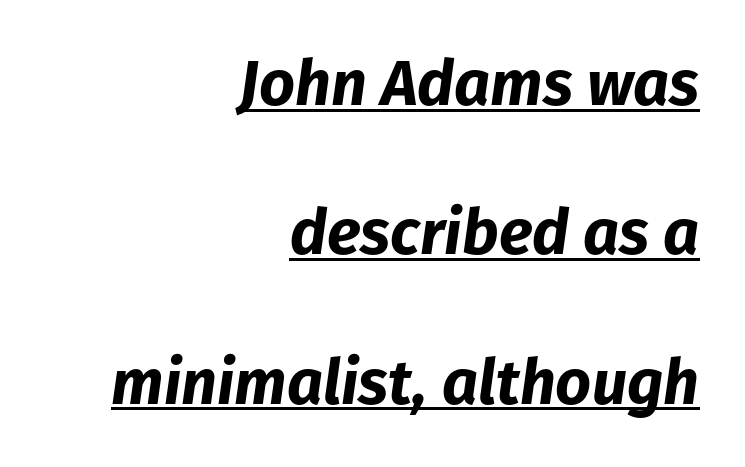
Q: Is the text bold? A: Yes.
Q: Is the text italic (slanted)? A: Yes, it leans right by about 8 degrees.
Q: Is the text underlined? A: Yes.
Q: How is the paragraph aligned? A: Right-aligned.
Q: Is the spacing between letters normal or unusually wide? A: Normal.
Q: Is the spacing between lines tight, normal or loose? A: Loose.
Q: Width (condensed, normal, or wide)? A: Normal.
Q: Stroke contrast? A: Low.
Q: x-height? A: Medium.
Q: Monospaced? A: No.
